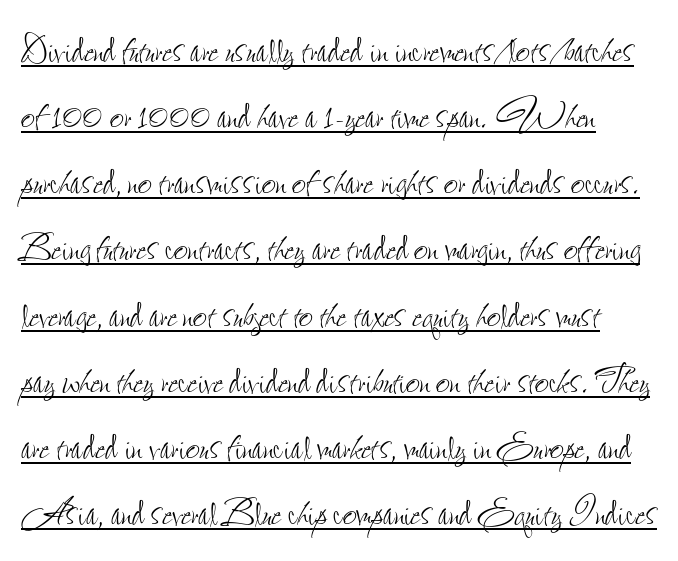
The image shows 49 px thin, condensed type; set normal line spacing (1.35x), normal letter spacing, underlined; low stroke contrast and a small x-height.
